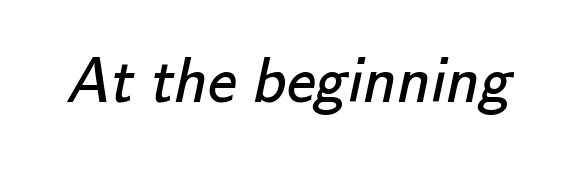
{"serif": "no", "bold": "no", "weight": "regular", "width": "normal", "stroke_contrast": "low", "x_height": "small", "monospaced": "no", "underline": "no", "letter_spacing": "normal", "letter_spacing_em": 0.0, "glyph_px": 65}
